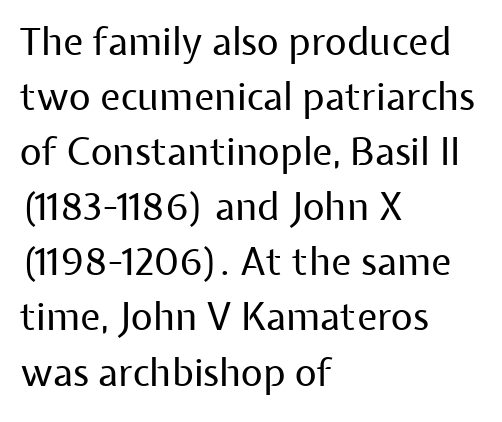
Q: Is the text bold? A: No.
Q: Is the text italic (slanted)? A: No, it is upright.
Q: Is the typeface a serif or a sans-serif typeface? A: Sans-serif.
Q: Is the text underlined? A: No.
Q: How is the paragraph aligned? A: Left-aligned.
Q: Is the spacing between letters normal or unusually wide? A: Normal.
Q: Is the spacing between lines tight, normal or loose? A: Normal.
Q: Width (condensed, normal, or wide)? A: Normal.
Q: Stroke contrast? A: Low.
Q: x-height? A: Medium.
Q: Monospaced? A: No.
